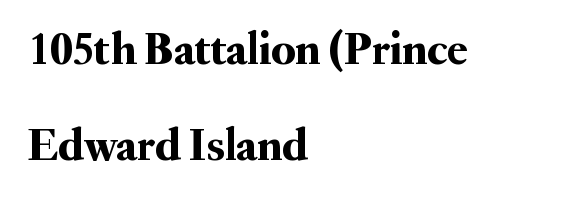
{"serif": "yes", "italic": "no", "width": "normal", "stroke_contrast": "medium", "x_height": "small", "monospaced": "no", "underline": "no", "align": "left", "line_spacing": "loose", "line_spacing_ratio": 2.04, "letter_spacing": "normal", "letter_spacing_em": 0.0, "glyph_px": 47}
